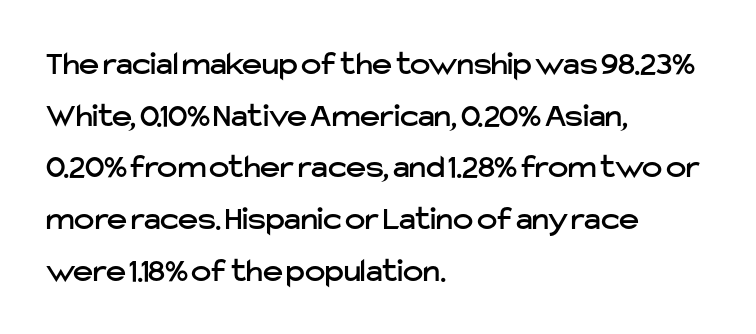
The image shows 34 px sans-serif type, upright; set left-aligned, normal line spacing (1.52x), normal letter spacing, not underlined; low stroke contrast and a medium x-height.
